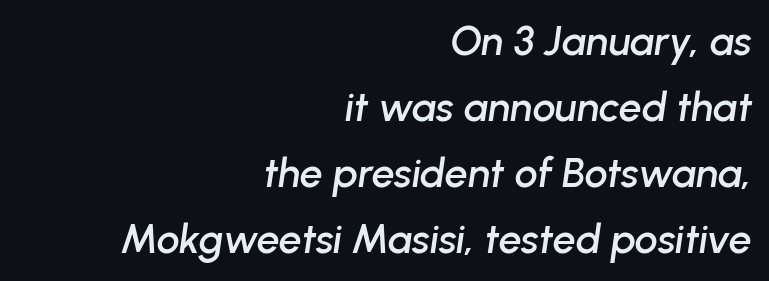
{"italic": "yes", "lean": "right", "slant_degrees": 8, "width": "normal", "stroke_contrast": "low", "x_height": "medium", "monospaced": "no", "underline": "no", "align": "right", "line_spacing": "normal", "line_spacing_ratio": 1.61, "letter_spacing": "normal", "letter_spacing_em": 0.0, "glyph_px": 41}
